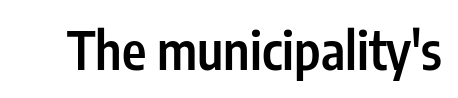
The image shows 52 px semibold, condensed sans-serif type, upright; set normal letter spacing, not underlined; low stroke contrast and a medium x-height.
